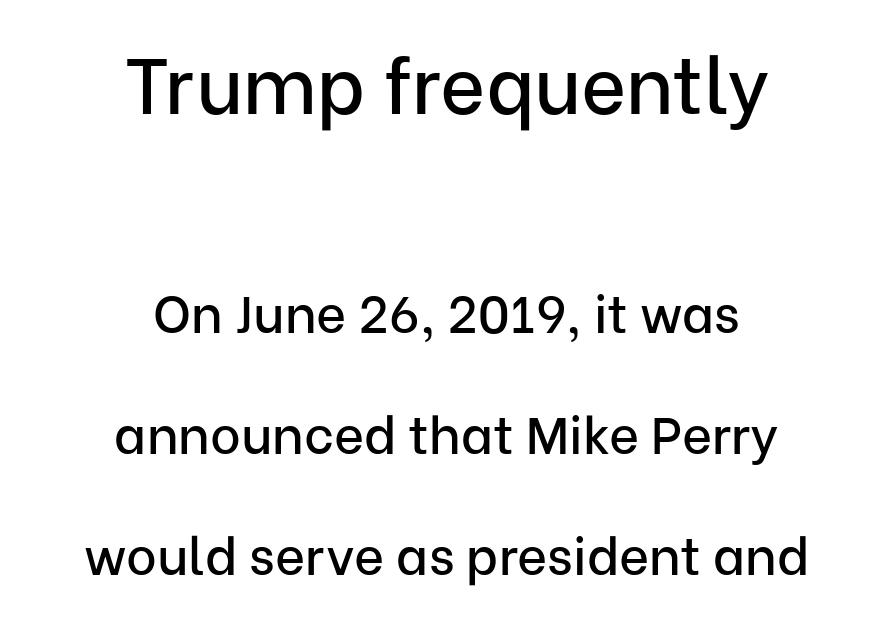
The image shows 78 px sans-serif type, upright; set centered, loose line spacing (2.33x), normal letter spacing, not underlined; the first (top) block is 1.5x larger; low stroke contrast and a medium x-height.
